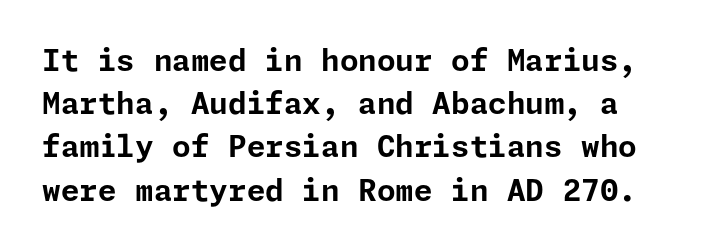
The image shows 30 px bold sans-serif type, upright; set normal line spacing (1.44x), normal letter spacing, not underlined; low stroke contrast and a medium x-height.
